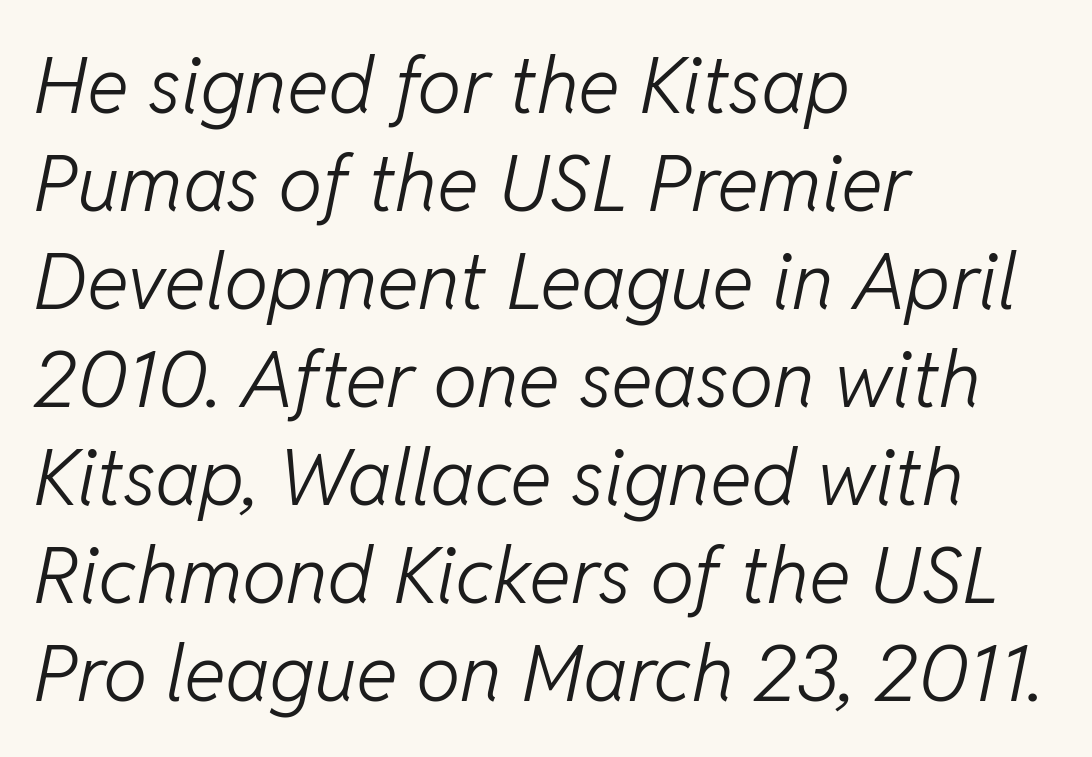
{"italic": "yes", "lean": "right", "slant_degrees": 11, "bold": "no", "weight": "light", "width": "normal", "stroke_contrast": "low", "x_height": "medium", "monospaced": "no", "underline": "no", "align": "left", "line_spacing_ratio": 1.24, "letter_spacing": "normal", "letter_spacing_em": 0.0, "glyph_px": 79}
